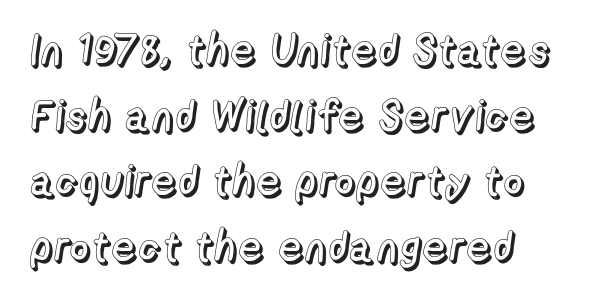
{"width": "normal", "x_height": "medium", "monospaced": "no", "underline": "no", "align": "left", "line_spacing": "normal", "line_spacing_ratio": 1.56, "letter_spacing": "normal", "letter_spacing_em": 0.0, "glyph_px": 42}
